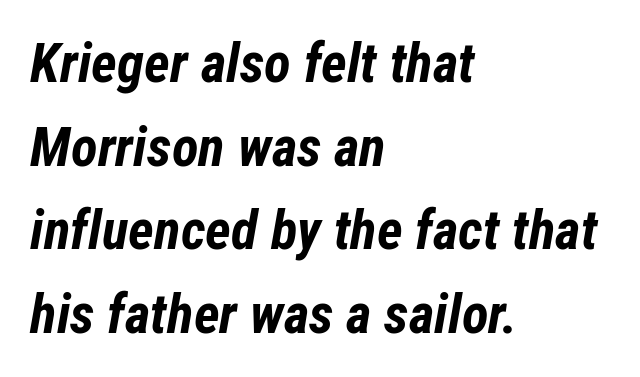
The image shows 55 px bold, condensed type, italic (leaning right); set left-aligned, normal line spacing (1.52x), normal letter spacing, not underlined; low stroke contrast and a medium x-height.
